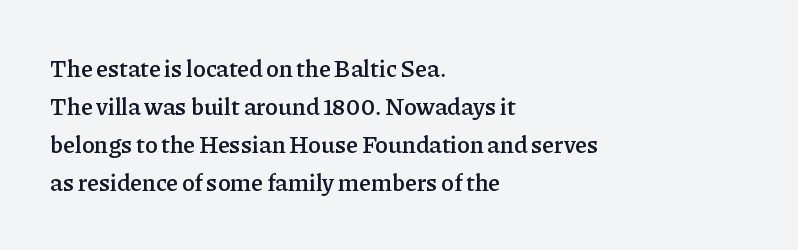
The image shows 24 px text type, upright; set left-aligned, normal line spacing (1.59x), normal letter spacing, not underlined.
